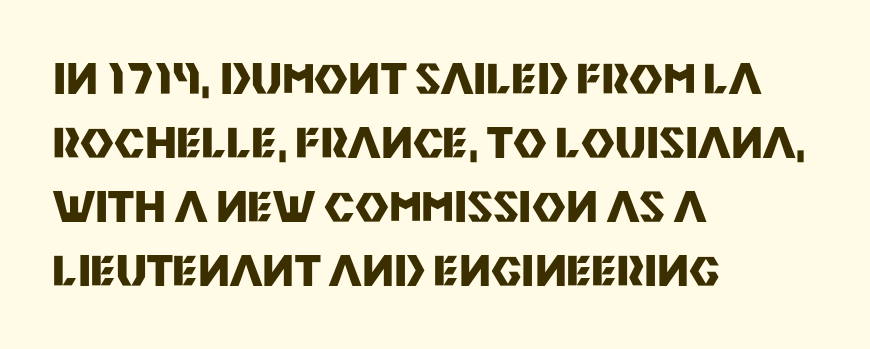
Q: Is the text bold? A: Yes.
Q: Is the text italic (slanted)? A: No, it is upright.
Q: Is the typeface a serif or a sans-serif typeface? A: Sans-serif.
Q: Is the text underlined? A: No.
Q: How is the paragraph aligned? A: Left-aligned.
Q: Is the spacing between letters normal or unusually wide? A: Normal.
Q: Is the spacing between lines tight, normal or loose? A: Normal.
Q: Width (condensed, normal, or wide)? A: Normal.
Q: Stroke contrast? A: Medium.
Q: x-height? A: Large.
Q: Monospaced? A: No.
